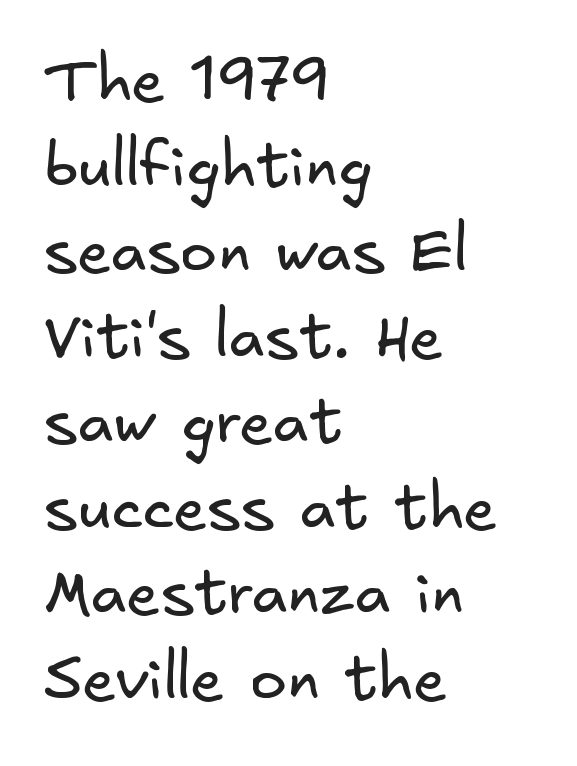
The rendering uses a moderate line-height, typical for paragraphs. The passage is arranged the way most books set body copy — flush left. Serifs: no, the terminals of the letterforms are clean. Check under the words: just untouched page. Think standard paragraph weight, or any step lighter than that. You could call the tracking neutral — neither tight nor loose.
